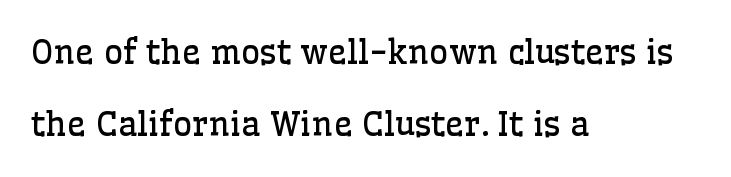
Does the type have serifs? Yes, each stem ends in a small foot. The block of text is sparse from top to bottom, with ample space between rows. The weight would be labelled regular, book, light, or lighter still. Spacing between characters is what you'd get straight out of the box.
